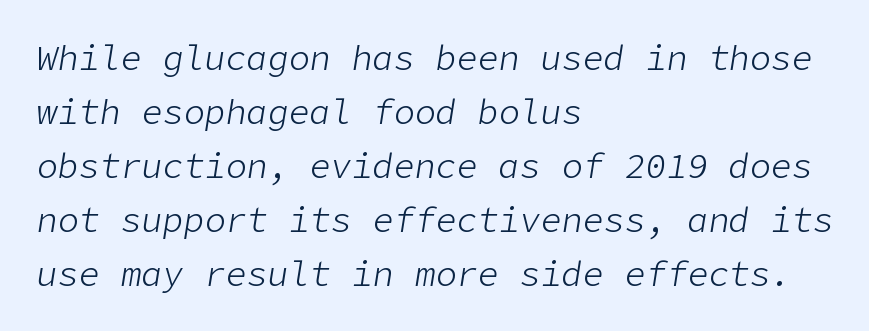
Q: Is the text bold? A: No.
Q: Is the text italic (slanted)? A: Yes, it leans right by about 9 degrees.
Q: Is the text underlined? A: No.
Q: How is the paragraph aligned? A: Left-aligned.
Q: Is the spacing between letters normal or unusually wide? A: Normal.
Q: Is the spacing between lines tight, normal or loose? A: Normal.
Q: Width (condensed, normal, or wide)? A: Normal.
Q: Stroke contrast? A: Low.
Q: x-height? A: Medium.
